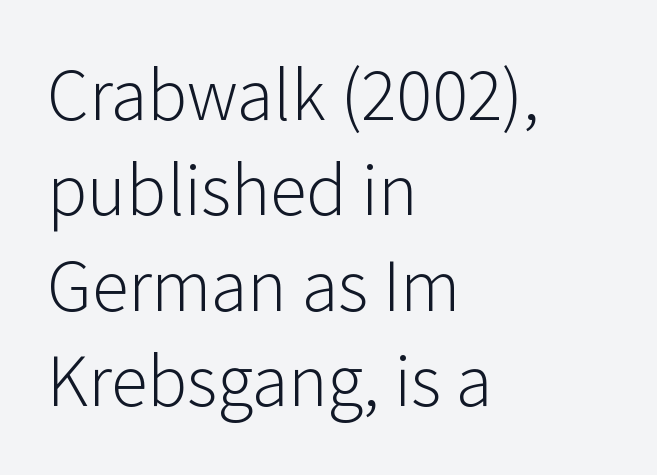
{"serif": "no", "italic": "no", "bold": "no", "weight": "light", "width": "normal", "stroke_contrast": "low", "x_height": "medium", "monospaced": "no", "underline": "no", "align": "left", "line_spacing": "normal", "line_spacing_ratio": 1.29, "letter_spacing": "normal", "letter_spacing_em": 0.0, "glyph_px": 74}
